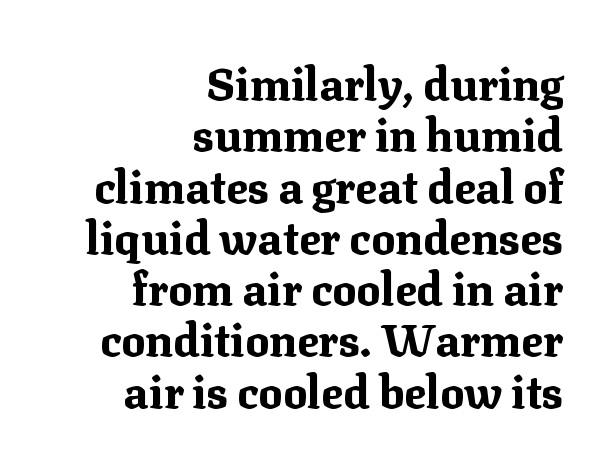
Q: Is the text bold? A: Yes.
Q: Is the text italic (slanted)? A: No, it is upright.
Q: Is the typeface a serif or a sans-serif typeface? A: Serif.
Q: Is the text underlined? A: No.
Q: How is the paragraph aligned? A: Right-aligned.
Q: Is the spacing between letters normal or unusually wide? A: Normal.
Q: Is the spacing between lines tight, normal or loose? A: Tight.
Q: Width (condensed, normal, or wide)? A: Normal.
Q: Stroke contrast? A: Medium.
Q: x-height? A: Medium.
Q: Monospaced? A: No.
